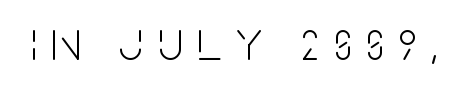
The image shows 57 px light, condensed sans-serif type, upright; set unusually wide letter spacing (+0.25 em), not underlined; low stroke contrast and a large x-height.
